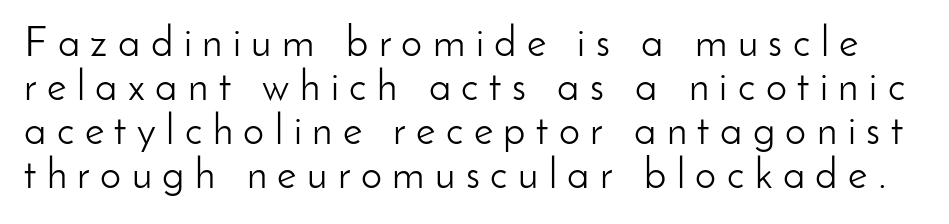
{"serif": "no", "italic": "no", "bold": "no", "weight": "light", "width": "normal", "stroke_contrast": "low", "x_height": "small", "monospaced": "no", "underline": "no", "line_spacing": "tight", "line_spacing_ratio": 1.05, "letter_spacing": "wide", "letter_spacing_em": 0.25, "glyph_px": 42}
